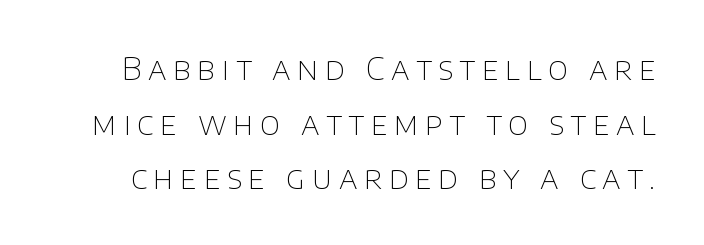
{"serif": "no", "italic": "no", "bold": "no", "weight": "thin", "width": "normal", "stroke_contrast": "low", "x_height": "large", "monospaced": "no", "underline": "no", "line_spacing_ratio": 1.76, "letter_spacing": "wide", "letter_spacing_em": 0.21, "glyph_px": 31}
